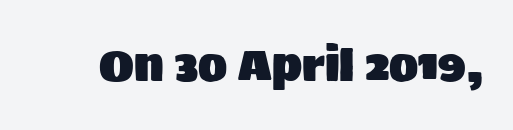
{"serif": "no", "italic": "no", "width": "normal", "stroke_contrast": "medium", "x_height": "large", "monospaced": "no", "underline": "no", "letter_spacing": "normal", "letter_spacing_em": 0.0, "glyph_px": 43}
